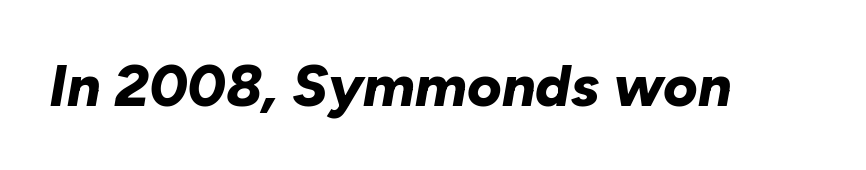
Every character sits at an angle, as italics do. Stroke thickness is high; the sample reads as a true bold. Descenders hang freely into open space. Inter-character spacing is left at the font's built-in metrics.
